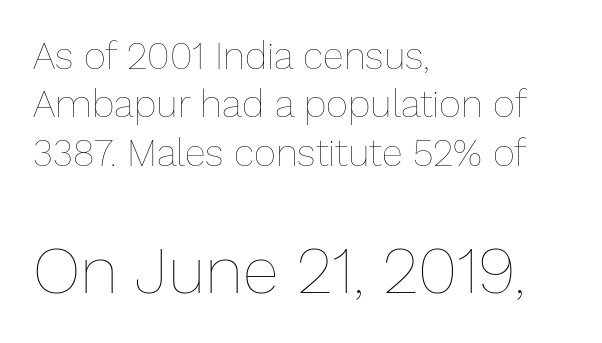
The image shows 66 px thin type, upright; set left-aligned, normal line spacing (1.27x), normal letter spacing, not underlined; the second (bottom) block is 1.74x larger; low stroke contrast and a medium x-height.
